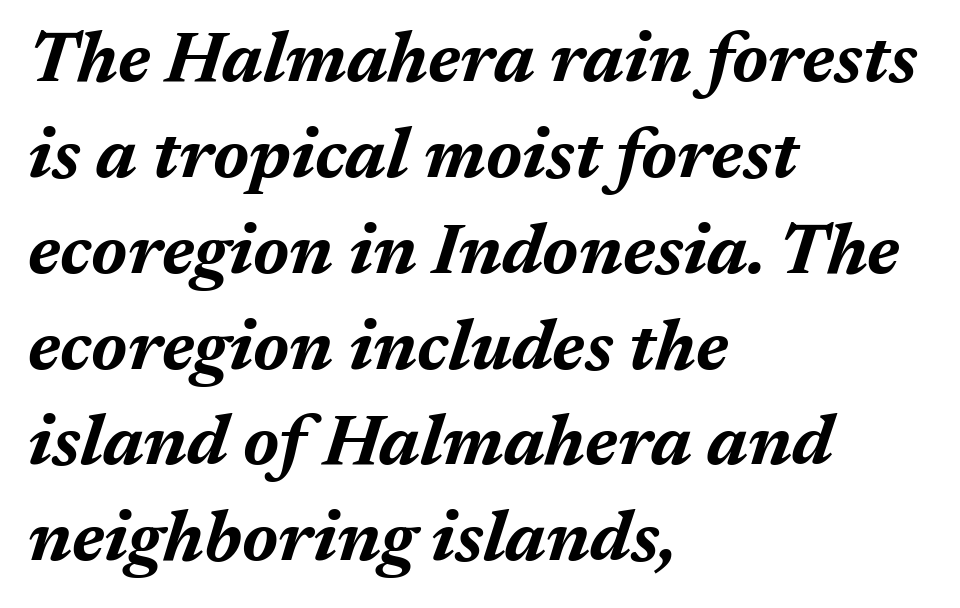
{"italic": "yes", "lean": "right", "slant_degrees": 17, "bold": "yes", "weight": "bold", "width": "normal", "stroke_contrast": "medium", "x_height": "medium", "monospaced": "no", "underline": "no", "align": "left", "line_spacing": "normal", "line_spacing_ratio": 1.35, "letter_spacing": "normal", "letter_spacing_em": 0.0, "glyph_px": 71}
